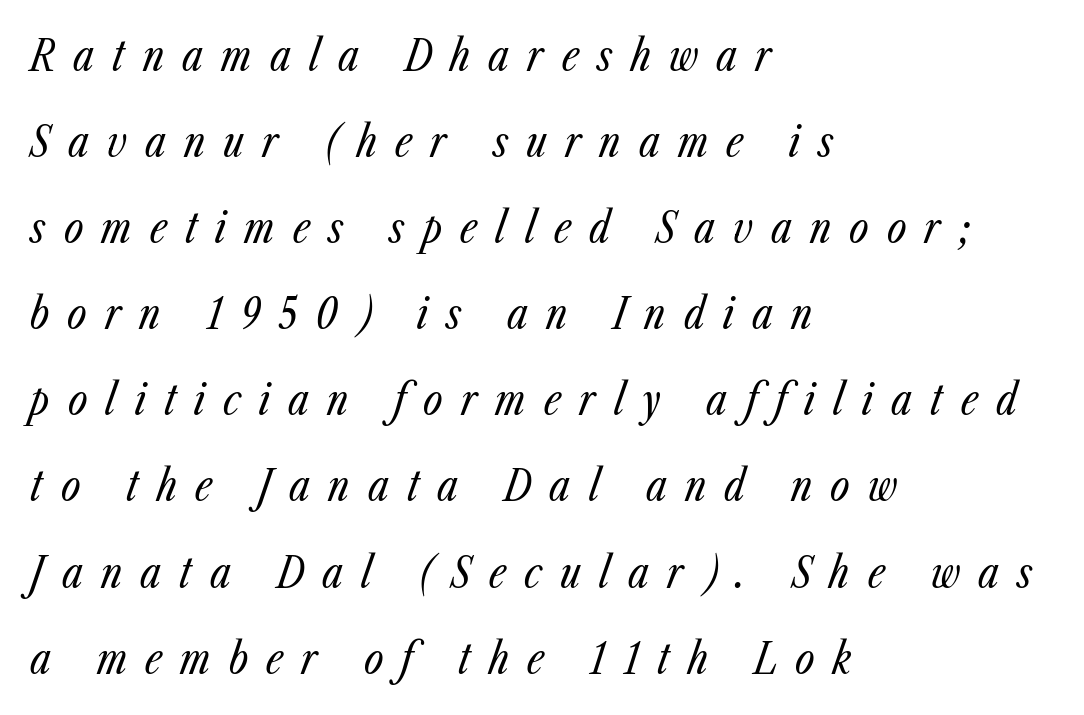
{"italic": "yes", "lean": "right", "slant_degrees": 23, "bold": "no", "weight": "regular", "width": "condensed", "stroke_contrast": "low", "x_height": "medium", "monospaced": "no", "underline": "no", "align": "left", "line_spacing": "loose", "line_spacing_ratio": 2.05, "letter_spacing": "wide", "letter_spacing_em": 0.43, "glyph_px": 42}
